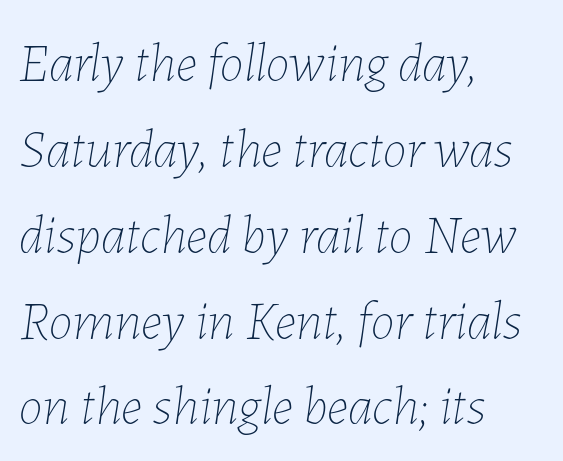
Is this a fixed-width face? No — the glyphs have proportional, varying widths. The compositor pushed each line to the left boundary. Style check: oblique. The strokes carry an ordinary text weight at most. Reading down the column, the eye jumps a familiar distance to each next line. Descender tails drop into unmarked territory.
